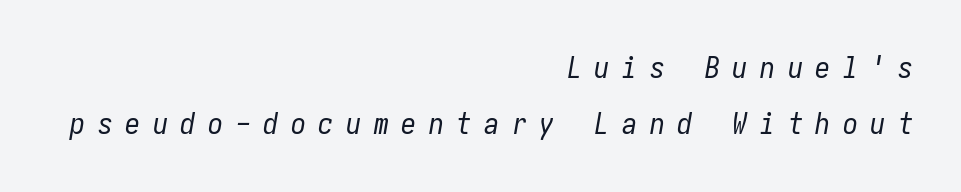
{"italic": "yes", "lean": "right", "slant_degrees": 10, "bold": "no", "weight": "regular", "width": "condensed", "stroke_contrast": "low", "x_height": "medium", "underline": "no", "align": "right", "line_spacing_ratio": 1.87, "letter_spacing": "wide", "letter_spacing_em": 0.42, "glyph_px": 30}
